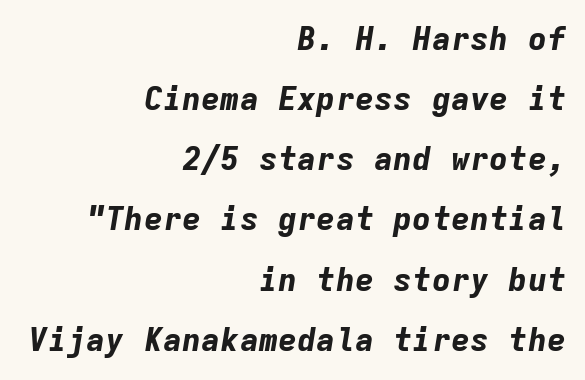
The image shows 32 px bold type, italic (leaning right), monospaced; set right-aligned, line spacing 1.88x, normal letter spacing, not underlined; low stroke contrast and a medium x-height.
